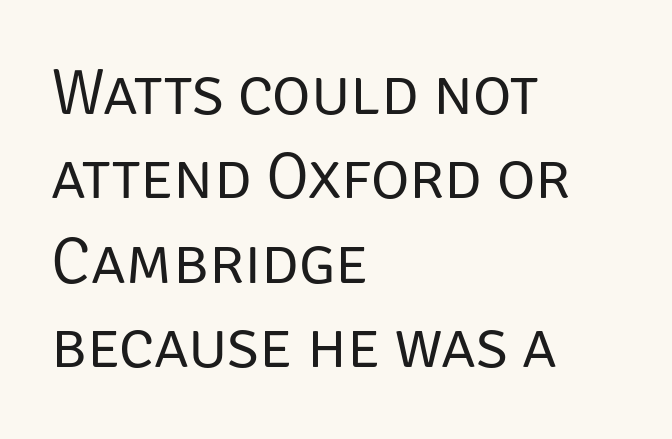
The image shows 66 px regular-weight sans-serif type, upright; set left-aligned, normal line spacing (1.28x), normal letter spacing, not underlined; low stroke contrast and a large x-height.
